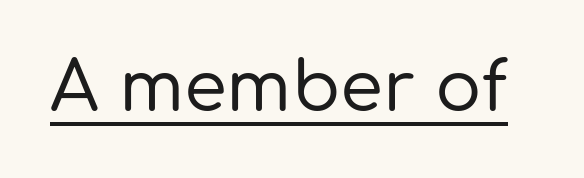
Note the varied advance widths — an 'i' is clearly narrower than an 'm'. The letterforms sit shoulder to shoulder at normal distance. Underlined type. Style check: upright.
